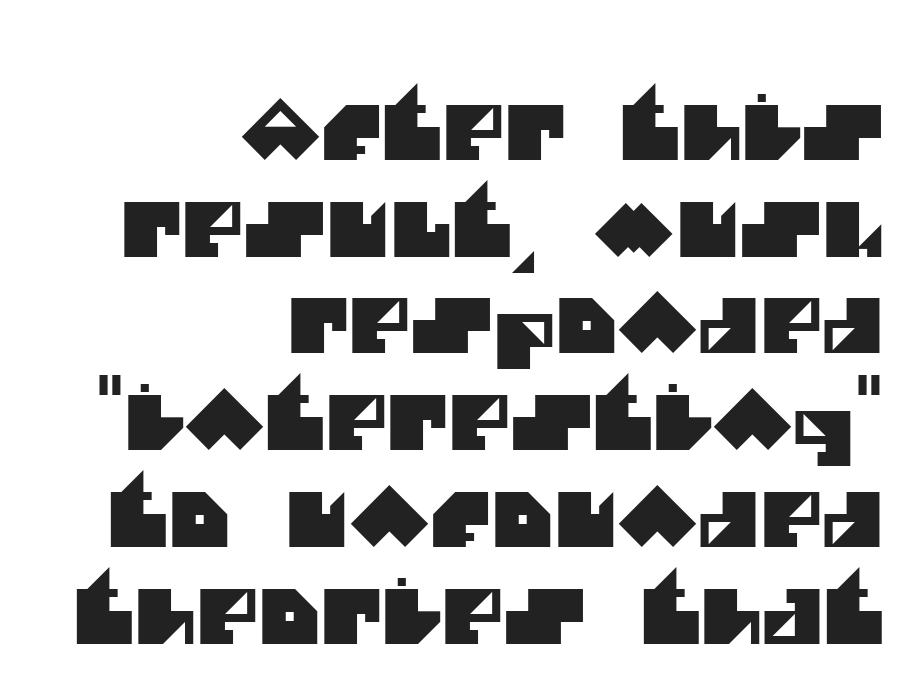
Underlining? Definitely not there. The typesetter chose a ragged-left arrangement here. Is this a fixed-width face? No — the glyphs have proportional, varying widths. The passage shown is typeset with a sans-serif family. Reading down the column, the eye jumps a familiar distance to each next line.
